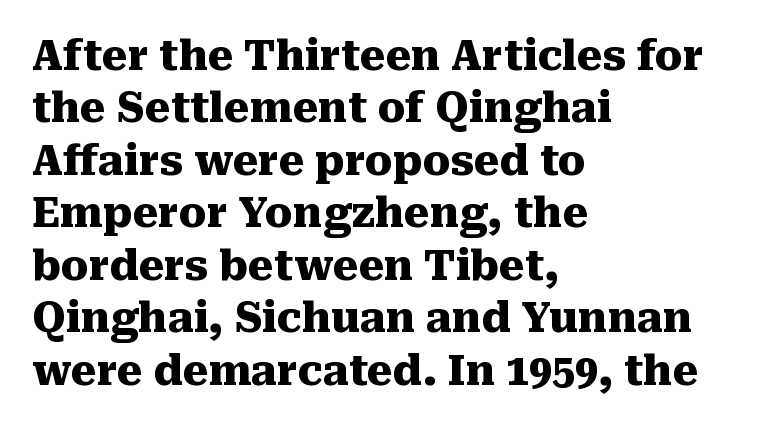
The image shows 41 px heavy serif type, upright; set left-aligned, normal line spacing (1.28x), normal letter spacing, not underlined; medium stroke contrast and a medium x-height.
